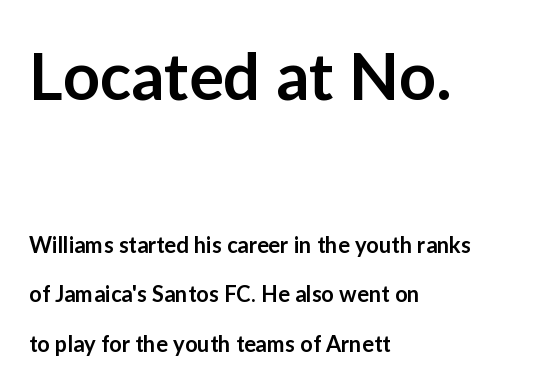
{"serif": "no", "italic": "no", "bold": "semi", "weight": "semibold", "width": "normal", "stroke_contrast": "low", "x_height": "medium", "monospaced": "no", "underline": "no", "align": "left", "line_spacing": "loose", "line_spacing_ratio": 2.27, "letter_spacing": "normal", "letter_spacing_em": 0.0, "larger_block": "first", "size_ratio": 2.95, "glyph_px": 65}
